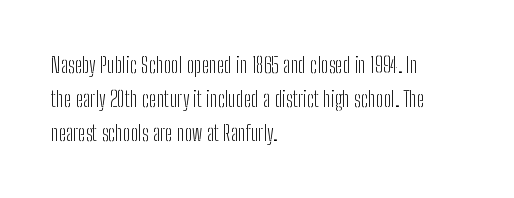
Q: Is the text bold? A: No.
Q: Is the text italic (slanted)? A: No, it is upright.
Q: Is the text underlined? A: No.
Q: How is the paragraph aligned? A: Left-aligned.
Q: Is the spacing between letters normal or unusually wide? A: Normal.
Q: Is the spacing between lines tight, normal or loose? A: Normal.
